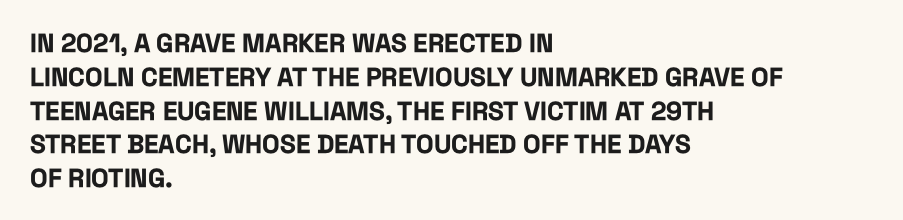
Q: Is the text bold? A: Yes.
Q: Is the text italic (slanted)? A: No, it is upright.
Q: Is the text underlined? A: No.
Q: How is the paragraph aligned? A: Left-aligned.
Q: Is the spacing between letters normal or unusually wide? A: Normal.
Q: Is the spacing between lines tight, normal or loose? A: Normal.
